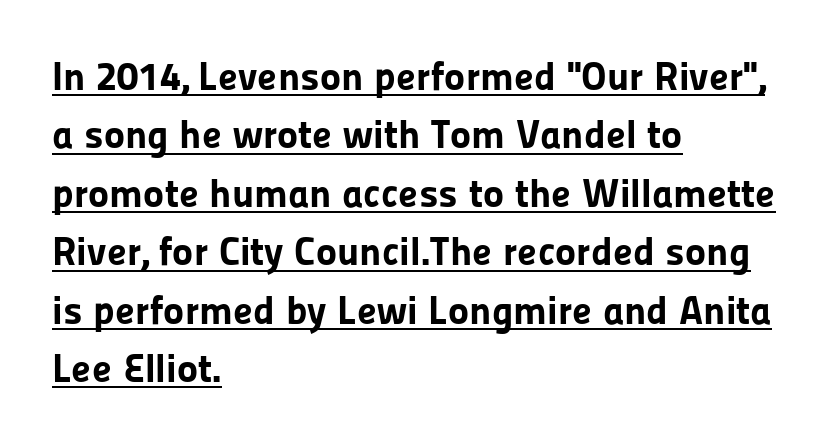
Every character sits straight up, as roman type does. Here the glyphs are tracked normally, forming tight word shapes. Thick stems and heavy bowls — unmistakably bold. Does a line run under the words? Yes, clearly. A student would call this left alignment; a typographer would say flush left, rag right.
